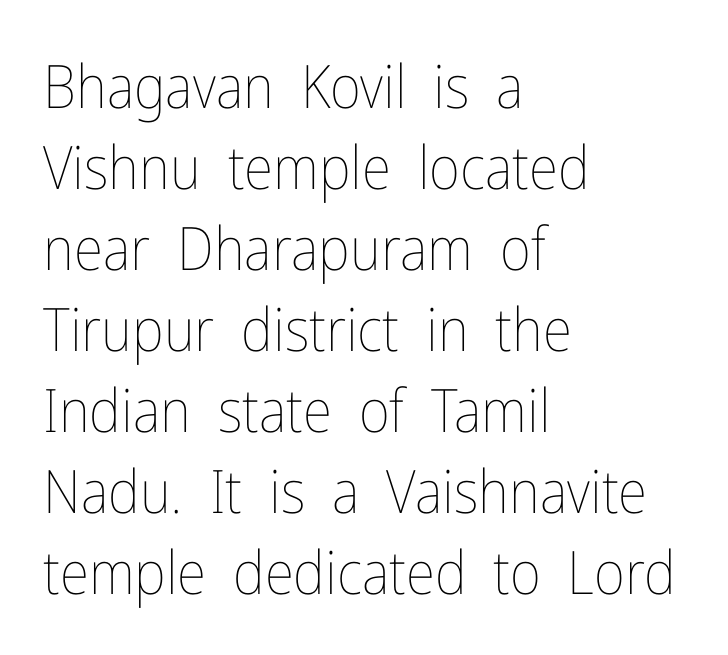
{"italic": "no", "bold": "no", "weight": "thin", "width": "condensed", "stroke_contrast": "low", "x_height": "medium", "monospaced": "no", "underline": "no", "align": "left", "line_spacing": "normal", "line_spacing_ratio": 1.35, "letter_spacing": "normal", "letter_spacing_em": 0.0, "glyph_px": 60}
